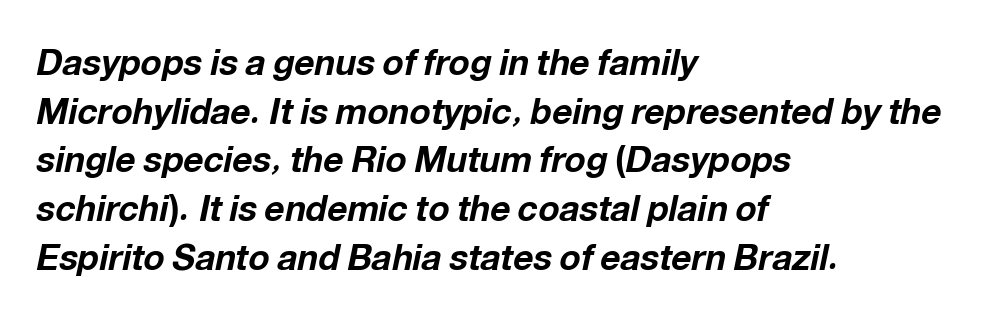
The image shows 35 px bold type, italic (leaning right); set left-aligned, normal line spacing (1.39x), normal letter spacing, not underlined; low stroke contrast and a medium x-height.
